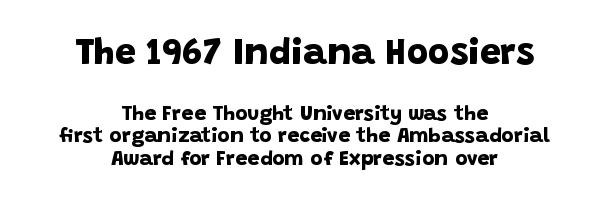
{"serif": "no", "bold": "yes", "weight": "bold", "width": "normal", "stroke_contrast": "low", "x_height": "large", "monospaced": "no", "underline": "no", "align": "center", "line_spacing": "tight", "line_spacing_ratio": 1.05, "letter_spacing": "normal", "letter_spacing_em": 0.0, "larger_block": "first", "size_ratio": 1.76, "glyph_px": 37}
